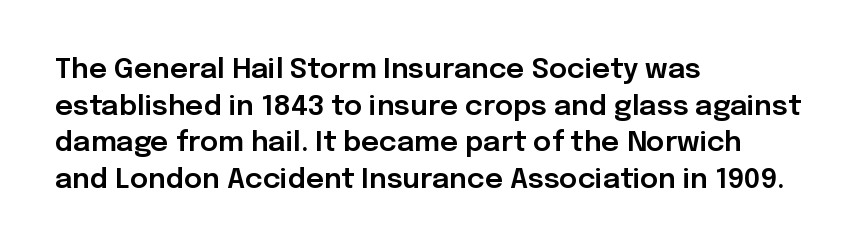
{"serif": "no", "italic": "no", "width": "normal", "stroke_contrast": "low", "x_height": "medium", "monospaced": "no", "underline": "no", "align": "left", "line_spacing": "normal", "line_spacing_ratio": 1.31, "letter_spacing": "normal", "letter_spacing_em": 0.0, "glyph_px": 28}
